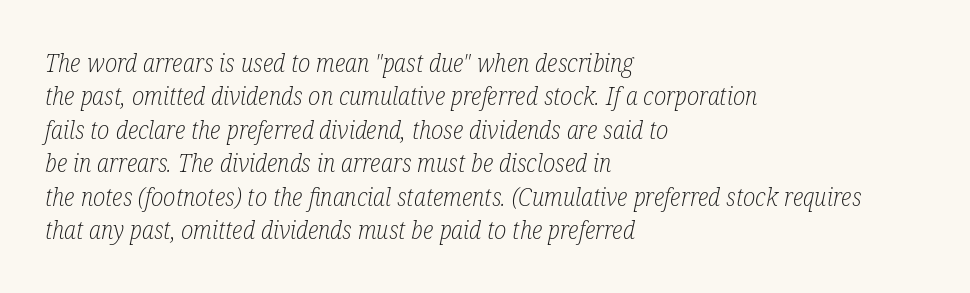
The image shows 25 px text type, italic (leaning right); set left-aligned, normal line spacing (1.34x), normal letter spacing, not underlined.
